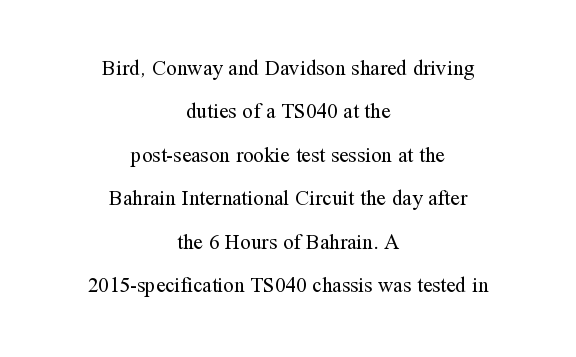
Q: Is the text bold? A: No.
Q: Is the text italic (slanted)? A: No, it is upright.
Q: Is the text underlined? A: No.
Q: How is the paragraph aligned? A: Centered.
Q: Is the spacing between letters normal or unusually wide? A: Normal.
Q: Is the spacing between lines tight, normal or loose? A: Loose.
